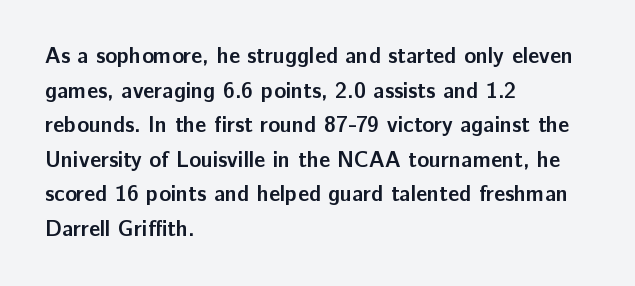
{"italic": "no", "bold": "yes", "underline": "no", "align": "left", "line_spacing": "normal", "line_spacing_ratio": 1.57, "letter_spacing": "normal", "letter_spacing_em": 0.0, "glyph_px": 22}
